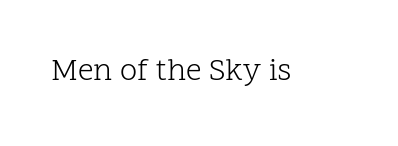
Q: Is the text bold? A: No.
Q: Is the text italic (slanted)? A: No, it is upright.
Q: Is the typeface a serif or a sans-serif typeface? A: Serif.
Q: Is the text underlined? A: No.
Q: Is the spacing between letters normal or unusually wide? A: Normal.
Q: Width (condensed, normal, or wide)? A: Normal.
Q: Stroke contrast? A: Low.
Q: x-height? A: Medium.
Q: Monospaced? A: No.
